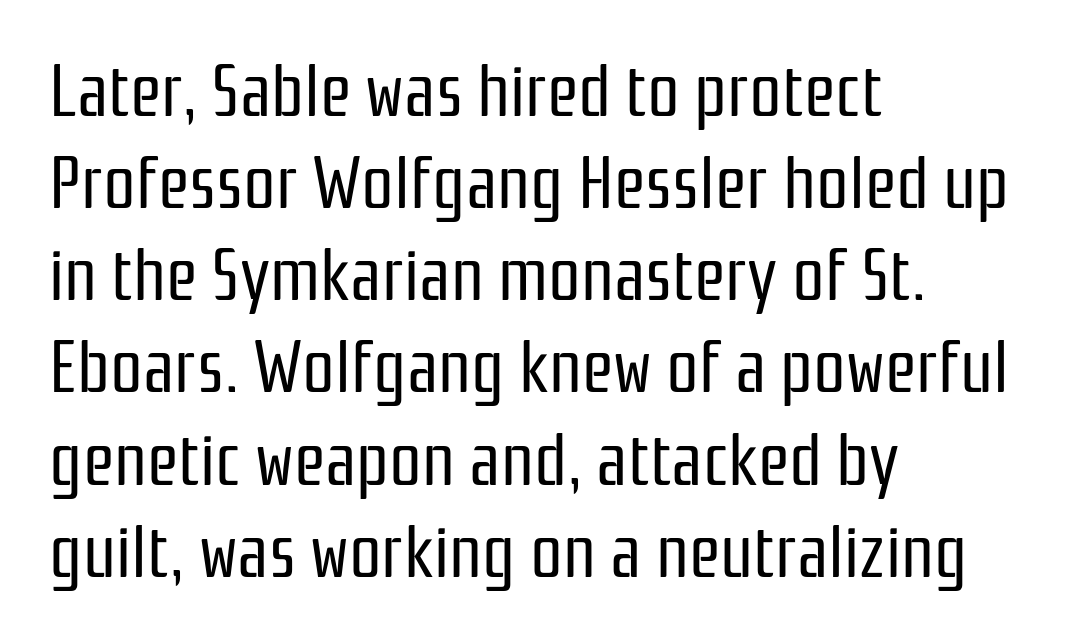
{"serif": "no", "italic": "no", "bold": "no", "weight": "regular", "width": "condensed", "stroke_contrast": "low", "x_height": "medium", "monospaced": "no", "underline": "no", "align": "left", "line_spacing": "normal", "line_spacing_ratio": 1.28, "letter_spacing": "normal", "letter_spacing_em": 0.0, "glyph_px": 72}
